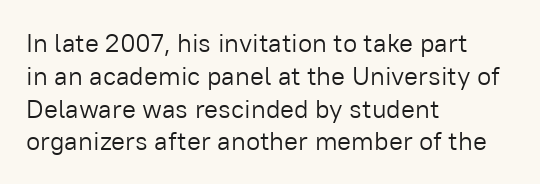
The image shows 26 px text type, upright; set left-aligned, normal line spacing (1.26x), normal letter spacing, not underlined.
